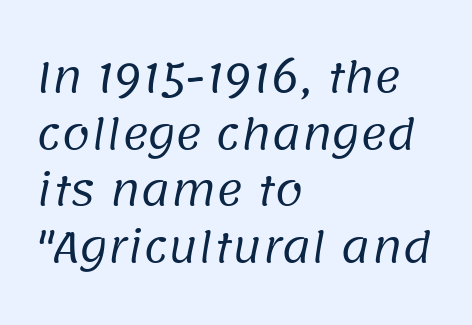
{"serif": "no", "bold": "no", "weight": "regular", "width": "normal", "stroke_contrast": "low", "x_height": "large", "monospaced": "no", "underline": "no", "align": "left", "line_spacing": "normal", "line_spacing_ratio": 1.38, "letter_spacing": "normal", "letter_spacing_em": 0.0, "glyph_px": 41}
